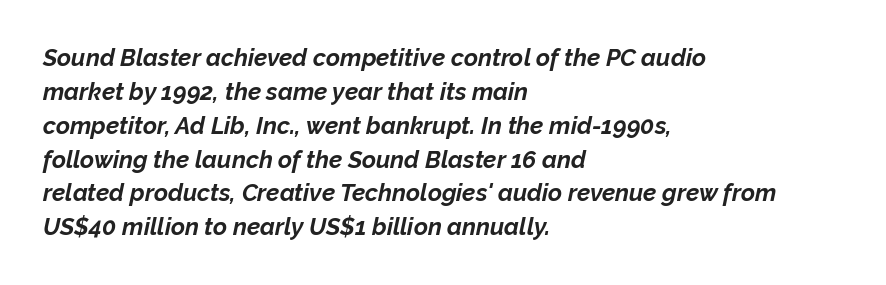
The image shows 24 px bold type, italic (leaning right); set left-aligned, normal line spacing (1.41x), normal letter spacing, not underlined.
